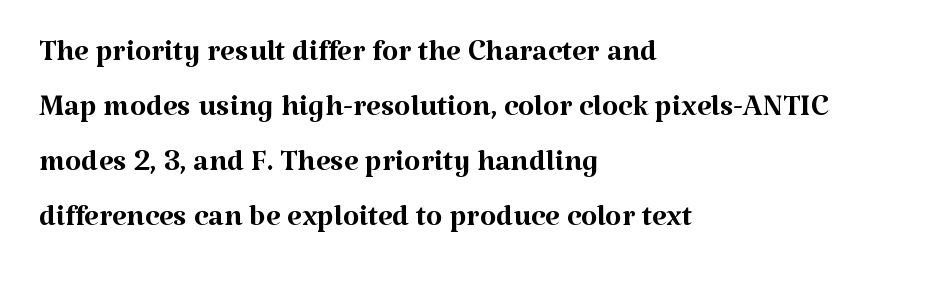
{"serif": "yes", "italic": "no", "bold": "no", "weight": "regular", "width": "normal", "stroke_contrast": "medium", "x_height": "medium", "monospaced": "no", "underline": "no", "align": "left", "line_spacing": "normal", "line_spacing_ratio": 1.31, "letter_spacing": "normal", "letter_spacing_em": 0.0, "glyph_px": 42}
